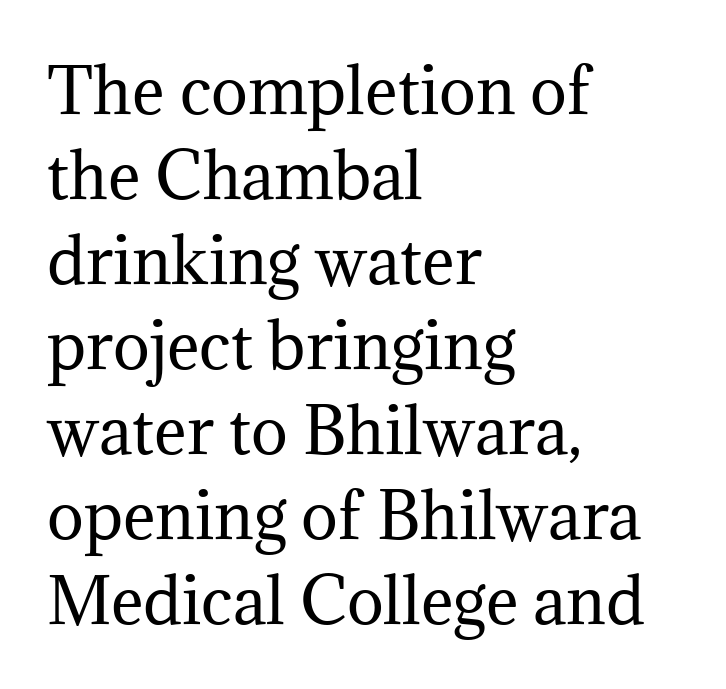
Q: Is the text bold? A: No.
Q: Is the text italic (slanted)? A: No, it is upright.
Q: Is the typeface a serif or a sans-serif typeface? A: Serif.
Q: Is the text underlined? A: No.
Q: How is the paragraph aligned? A: Left-aligned.
Q: Is the spacing between letters normal or unusually wide? A: Normal.
Q: Is the spacing between lines tight, normal or loose? A: Normal.
Q: Width (condensed, normal, or wide)? A: Normal.
Q: Stroke contrast? A: Medium.
Q: x-height? A: Medium.
Q: Monospaced? A: No.
